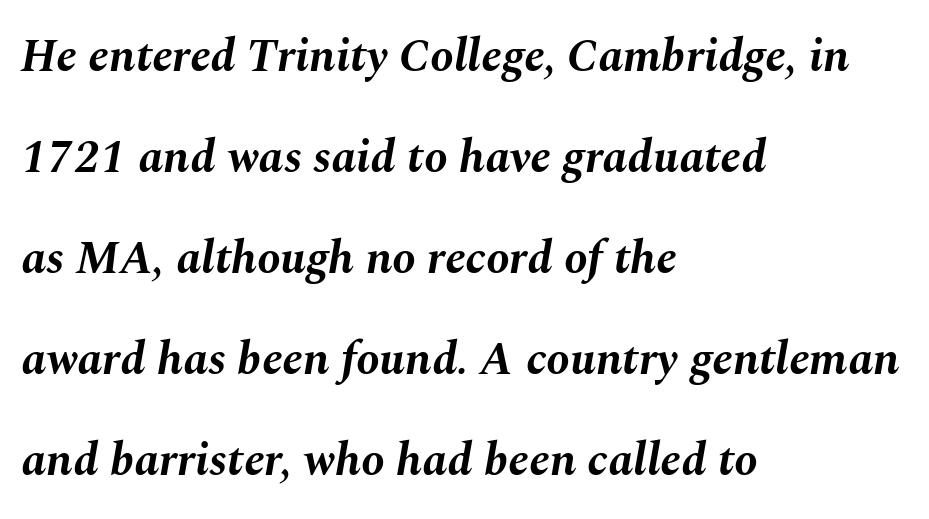
{"italic": "yes", "lean": "right", "slant_degrees": 10, "bold": "yes", "weight": "bold", "width": "normal", "stroke_contrast": "medium", "x_height": "medium", "monospaced": "no", "underline": "no", "align": "left", "line_spacing": "loose", "line_spacing_ratio": 2.15, "letter_spacing": "normal", "letter_spacing_em": 0.0, "glyph_px": 47}
